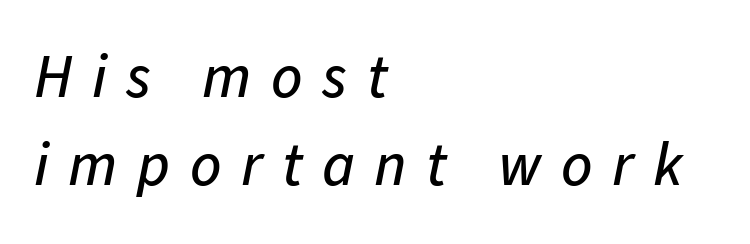
{"italic": "yes", "lean": "right", "slant_degrees": 11, "width": "normal", "stroke_contrast": "low", "x_height": "medium", "monospaced": "no", "underline": "no", "align": "left", "line_spacing": "normal", "line_spacing_ratio": 1.44, "letter_spacing": "wide", "letter_spacing_em": 0.32, "glyph_px": 61}
